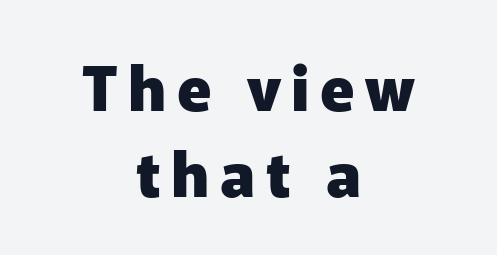
Q: Is the text bold? A: Yes.
Q: Is the text italic (slanted)? A: No, it is upright.
Q: Is the typeface a serif or a sans-serif typeface? A: Sans-serif.
Q: Is the text underlined? A: No.
Q: How is the paragraph aligned? A: Centered.
Q: Is the spacing between lines tight, normal or loose? A: Normal.
Q: Width (condensed, normal, or wide)? A: Normal.
Q: Stroke contrast? A: Low.
Q: x-height? A: Medium.
Q: Monospaced? A: No.
